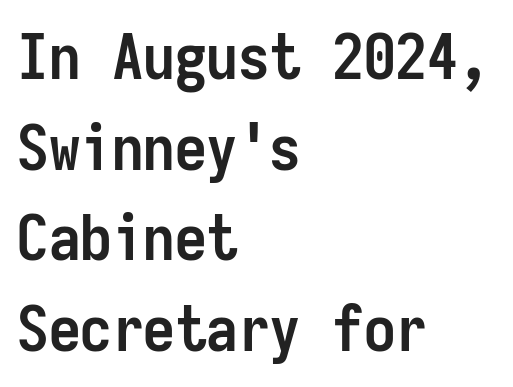
{"serif": "no", "italic": "no", "bold": "yes", "weight": "semibold", "width": "condensed", "stroke_contrast": "low", "x_height": "medium", "monospaced": "yes", "underline": "no", "align": "left", "line_spacing": "normal", "line_spacing_ratio": 1.44, "letter_spacing": "normal", "letter_spacing_em": 0.0, "glyph_px": 63}
